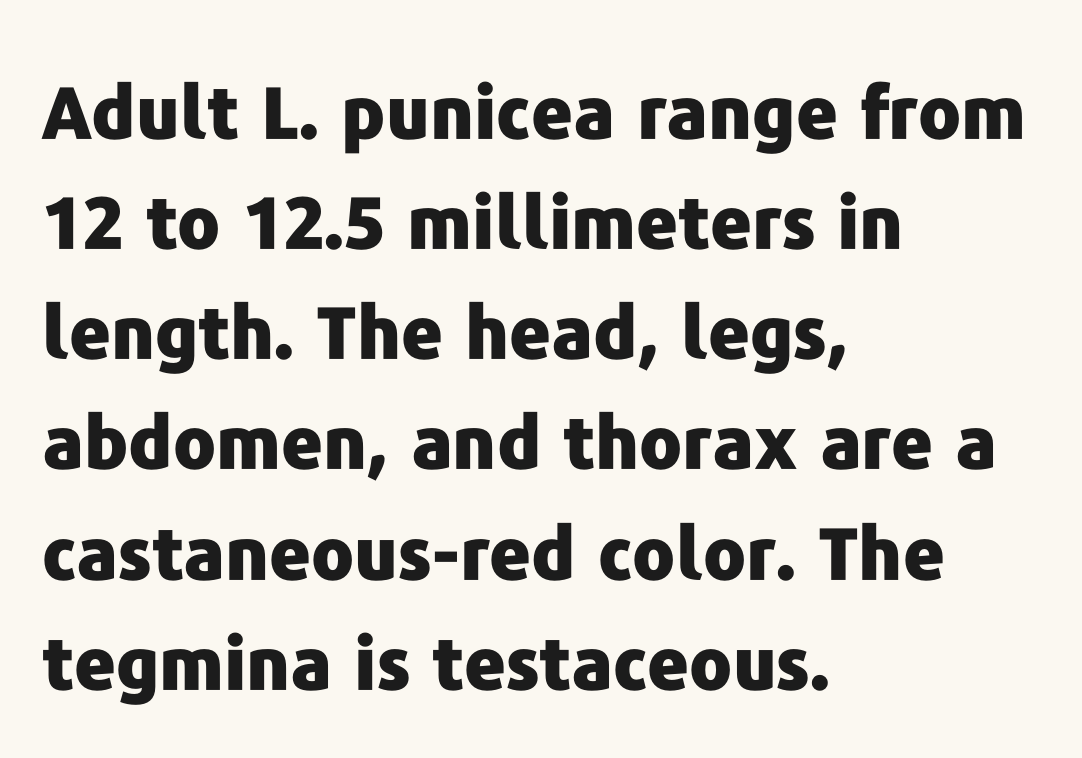
Q: Is the text bold? A: Yes.
Q: Is the text italic (slanted)? A: No, it is upright.
Q: Is the typeface a serif or a sans-serif typeface? A: Sans-serif.
Q: Is the text underlined? A: No.
Q: How is the paragraph aligned? A: Left-aligned.
Q: Is the spacing between letters normal or unusually wide? A: Normal.
Q: Is the spacing between lines tight, normal or loose? A: Normal.
Q: Width (condensed, normal, or wide)? A: Normal.
Q: Stroke contrast? A: Low.
Q: x-height? A: Medium.
Q: Monospaced? A: No.
